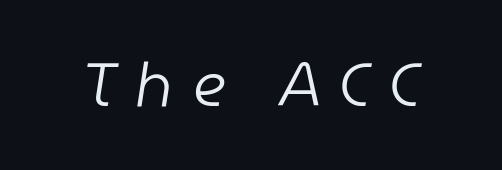
The image shows 60 px regular-weight type, italic (leaning right); set unusually wide letter spacing (+0.32 em), not underlined; low stroke contrast and a medium x-height.
